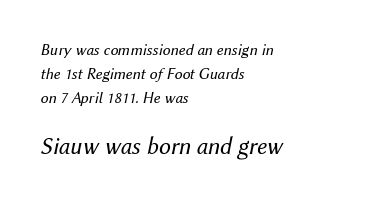
Q: Is the text bold? A: No.
Q: Is the text italic (slanted)? A: Yes, it leans right by about 12 degrees.
Q: Is the text underlined? A: No.
Q: How is the paragraph aligned? A: Left-aligned.
Q: Is the spacing between letters normal or unusually wide? A: Normal.
Q: Is the spacing between lines tight, normal or loose? A: Normal.
Q: Which block of text is set in a larger size, the first (top) or the second (bottom)? A: The second (bottom) one.
